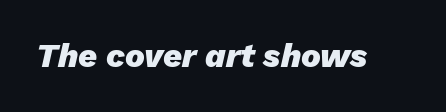
Q: Is the text bold? A: Yes.
Q: Is the text italic (slanted)? A: Yes, it leans right by about 13 degrees.
Q: Is the text underlined? A: No.
Q: Is the spacing between letters normal or unusually wide? A: Normal.
Q: Width (condensed, normal, or wide)? A: Normal.
Q: Stroke contrast? A: Low.
Q: x-height? A: Medium.
Q: Monospaced? A: No.
